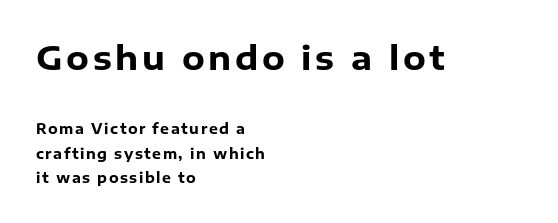
The image shows 33 px heavy sans-serif type, upright; set left-aligned, line spacing 1.73x, not underlined; the first (top) block is 2.36x larger; low stroke contrast and a medium x-height.
